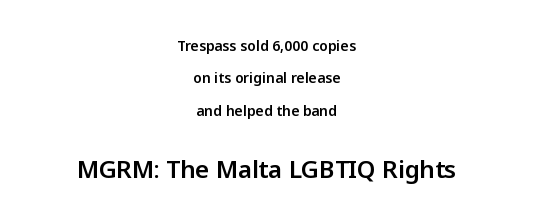
{"italic": "no", "underline": "no", "align": "center", "line_spacing": "loose", "line_spacing_ratio": 2.31, "letter_spacing": "normal", "letter_spacing_em": 0.0, "larger_block": "second", "size_ratio": 1.71, "glyph_px": 24}
